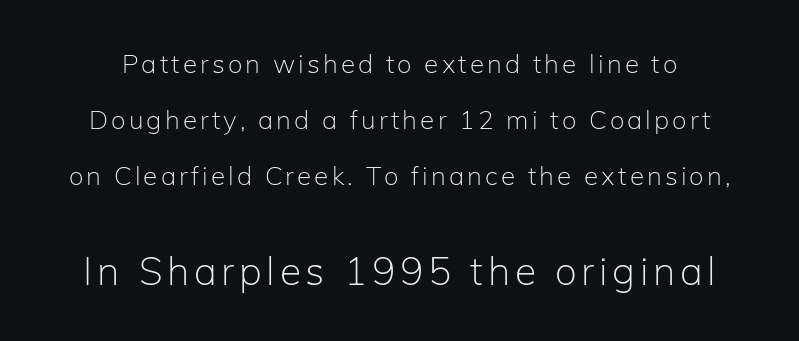
Q: Is the text bold? A: No.
Q: Is the text italic (slanted)? A: No, it is upright.
Q: Is the typeface a serif or a sans-serif typeface? A: Sans-serif.
Q: Is the text underlined? A: No.
Q: Is the spacing between lines tight, normal or loose? A: Loose.
Q: Which block of text is set in a larger size, the first (top) or the second (bottom)? A: The second (bottom) one.
Q: Width (condensed, normal, or wide)? A: Normal.
Q: Stroke contrast? A: Low.
Q: x-height? A: Medium.
Q: Monospaced? A: No.
